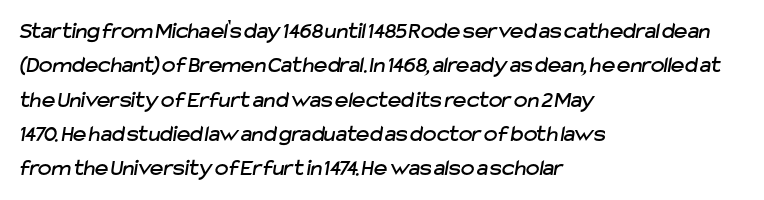
The face used here is rendered with its standard letterfit. Is there much room between lines? A standard amount, neither cramped nor airy. The glyphs are unaccompanied by any horizontal stroke below them. Typeset ragged right — the left edge is the straight one.
